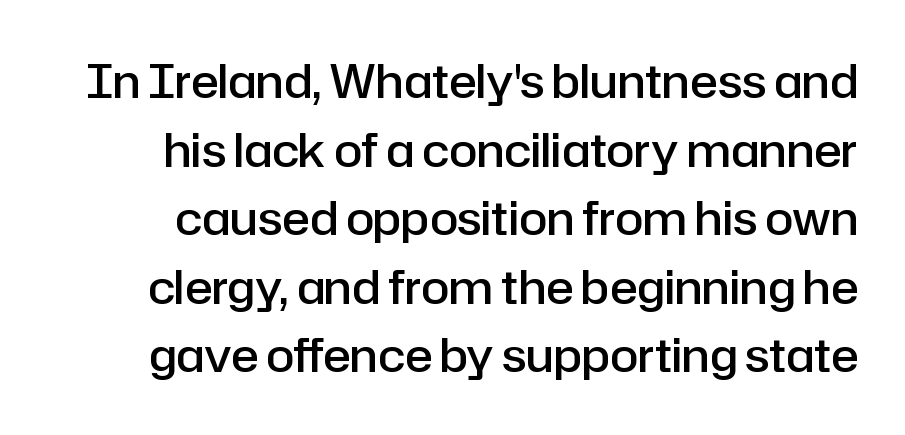
The image shows 46 px semibold sans-serif type, upright; set normal line spacing (1.49x), normal letter spacing, not underlined; low stroke contrast and a medium x-height.
